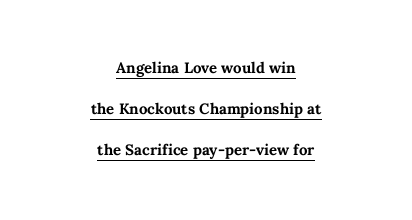
Q: Is the text bold? A: Yes.
Q: Is the text italic (slanted)? A: No, it is upright.
Q: Is the text underlined? A: Yes.
Q: How is the paragraph aligned? A: Centered.
Q: Is the spacing between letters normal or unusually wide? A: Normal.
Q: Is the spacing between lines tight, normal or loose? A: Loose.
